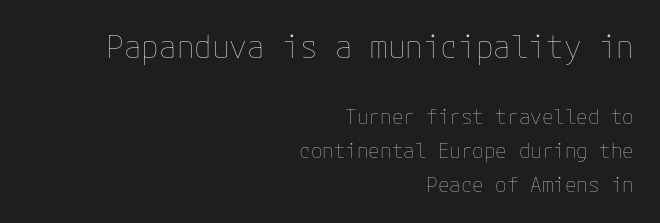
Words appear dense and cohesive because spacing is normal. The lines in this sample share a right terminus and differ only in where they begin. Posture: straight, roman, zero tilt. Of the two passages, the one on top uses the larger point size. The rows are spaced the way most documents space them. Stroke thickness stays within the range of a standard reading face or lighter.
